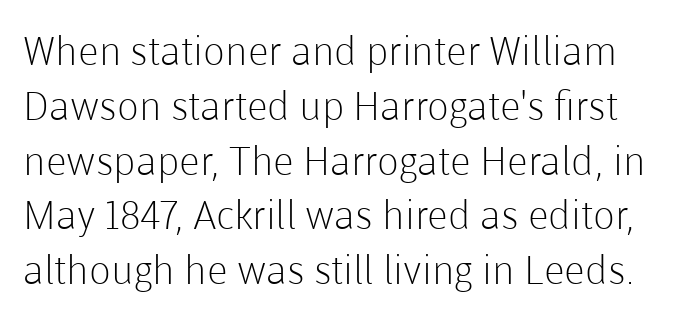
Q: Is the text bold? A: No.
Q: Is the text italic (slanted)? A: No, it is upright.
Q: Is the typeface a serif or a sans-serif typeface? A: Sans-serif.
Q: Is the text underlined? A: No.
Q: Is the spacing between letters normal or unusually wide? A: Normal.
Q: Is the spacing between lines tight, normal or loose? A: Normal.
Q: Width (condensed, normal, or wide)? A: Normal.
Q: Stroke contrast? A: Low.
Q: x-height? A: Medium.
Q: Monospaced? A: No.
